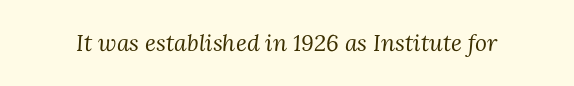
Q: Is the text bold? A: No.
Q: Is the text italic (slanted)? A: Yes, it leans right by about 3 degrees.
Q: Is the text underlined? A: No.
Q: Is the spacing between letters normal or unusually wide? A: Normal.
